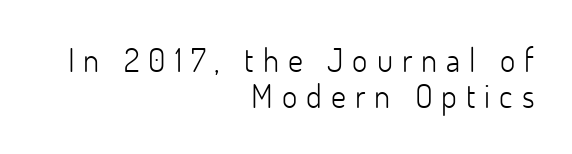
The paragraph shown leans on its right margin. Typographically, this falls in the sans-serif category. The face used here is proportionally spaced, like ordinary book or web type. Look at the tracking — it's clearly loosened, letters drifting apart. Stroke mass is kept to a normal reading level or below. Very little white space separates one row of letters from the next.
